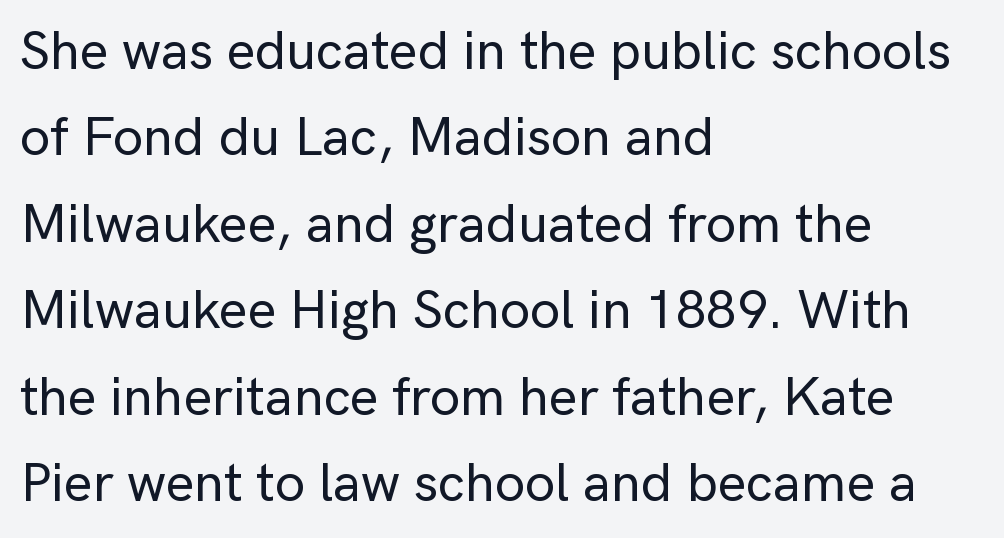
The image shows 54 px sans-serif type, upright; set left-aligned, normal line spacing (1.6x), normal letter spacing, not underlined; low stroke contrast and a medium x-height.
